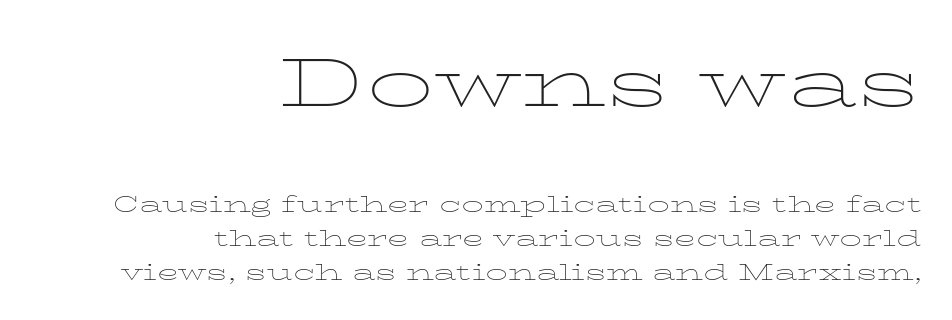
{"serif": "yes", "italic": "no", "bold": "no", "weight": "thin", "width": "wide", "stroke_contrast": "low", "x_height": "medium", "monospaced": "no", "underline": "no", "align": "right", "line_spacing": "normal", "line_spacing_ratio": 1.54, "letter_spacing": "normal", "letter_spacing_em": 0.0, "larger_block": "first", "size_ratio": 3.05, "glyph_px": 67}
